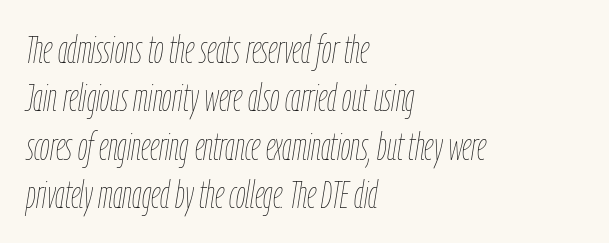
{"italic": "yes", "lean": "right", "slant_degrees": 9, "bold": "no", "weight": "thin", "width": "condensed", "stroke_contrast": "low", "x_height": "medium", "monospaced": "no", "underline": "no", "align": "left", "line_spacing": "normal", "line_spacing_ratio": 1.27, "letter_spacing": "normal", "letter_spacing_em": 0.0, "glyph_px": 38}
